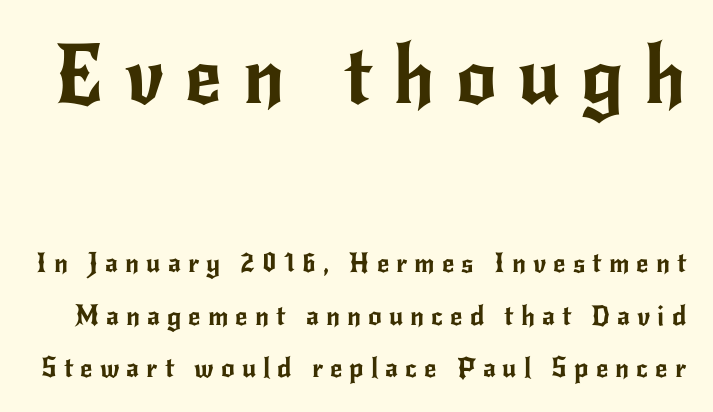
Q: Is the text italic (slanted)? A: No, it is upright.
Q: Is the typeface a serif or a sans-serif typeface? A: Sans-serif.
Q: Is the text underlined? A: No.
Q: Is the spacing between letters normal or unusually wide? A: Unusually wide.
Q: Is the spacing between lines tight, normal or loose? A: Loose.
Q: Which block of text is set in a larger size, the first (top) or the second (bottom)? A: The first (top) one.
Q: Width (condensed, normal, or wide)? A: Normal.
Q: Stroke contrast? A: Low.
Q: x-height? A: Small.
Q: Monospaced? A: No.
